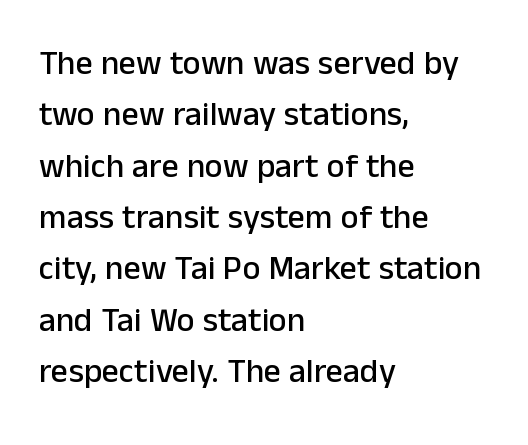
Q: Is the text italic (slanted)? A: No, it is upright.
Q: Is the typeface a serif or a sans-serif typeface? A: Sans-serif.
Q: Is the text underlined? A: No.
Q: How is the paragraph aligned? A: Left-aligned.
Q: Is the spacing between letters normal or unusually wide? A: Normal.
Q: Is the spacing between lines tight, normal or loose? A: Normal.
Q: Width (condensed, normal, or wide)? A: Normal.
Q: Stroke contrast? A: Low.
Q: x-height? A: Medium.
Q: Monospaced? A: No.
